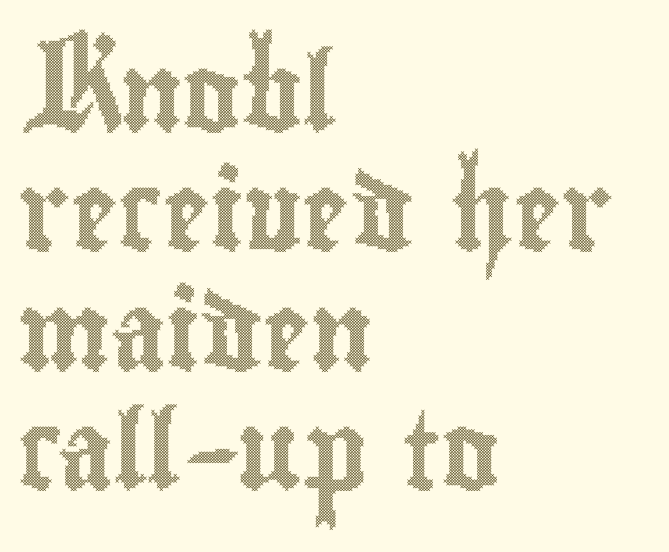
Each letter keeps its own natural width here, so spacing adapts to shape. This sample keeps an unexceptional amount of space between lines. The lettering stays uniformly vertical, giving the passage a roman look. The baseline area is clear. The rag falls on the right side of this text block. Characters follow at the spacing the type designer built in.
